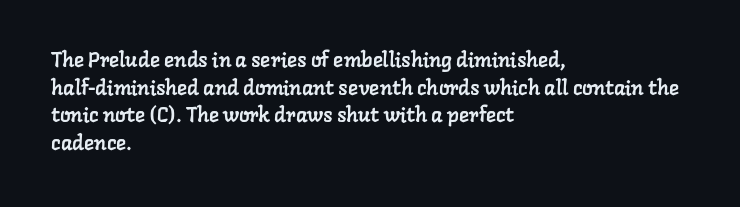
Any mark beneath the type? The region is blank. Does the copy run flush right? No — it runs flush left. Vertically, the passage feels balanced, rows spaced as you'd expect. Does extra space separate the letters? No, they use regular spacing.
